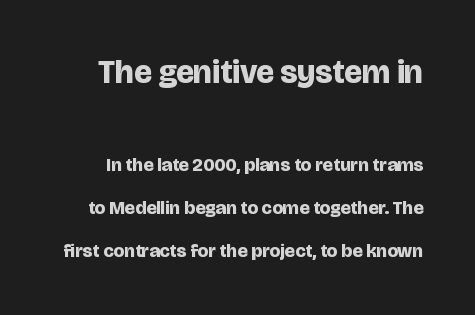
Q: Is the text bold? A: Yes.
Q: Is the text italic (slanted)? A: No, it is upright.
Q: Is the typeface a serif or a sans-serif typeface? A: Sans-serif.
Q: Is the text underlined? A: No.
Q: Is the spacing between letters normal or unusually wide? A: Normal.
Q: Is the spacing between lines tight, normal or loose? A: Loose.
Q: Which block of text is set in a larger size, the first (top) or the second (bottom)? A: The first (top) one.
Q: Width (condensed, normal, or wide)? A: Normal.
Q: Stroke contrast? A: Low.
Q: x-height? A: Large.
Q: Monospaced? A: No.
